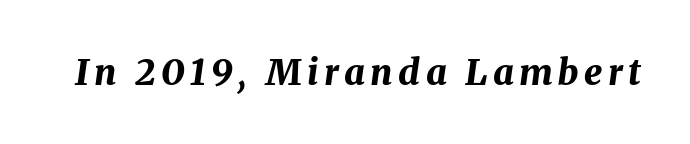
Q: Is the text bold? A: Yes.
Q: Is the text italic (slanted)? A: Yes, it leans right by about 8 degrees.
Q: Is the text underlined? A: No.
Q: Width (condensed, normal, or wide)? A: Normal.
Q: Stroke contrast? A: Medium.
Q: x-height? A: Medium.
Q: Monospaced? A: No.
